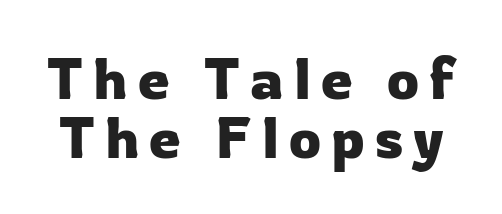
You can tell it's not italic because the verticals are truly vertical. The zone under the glyphs is completely vacant. Baseline-to-baseline distance is barely more than the letter height. You can tell from the bare stems that sans-serif type was used.
